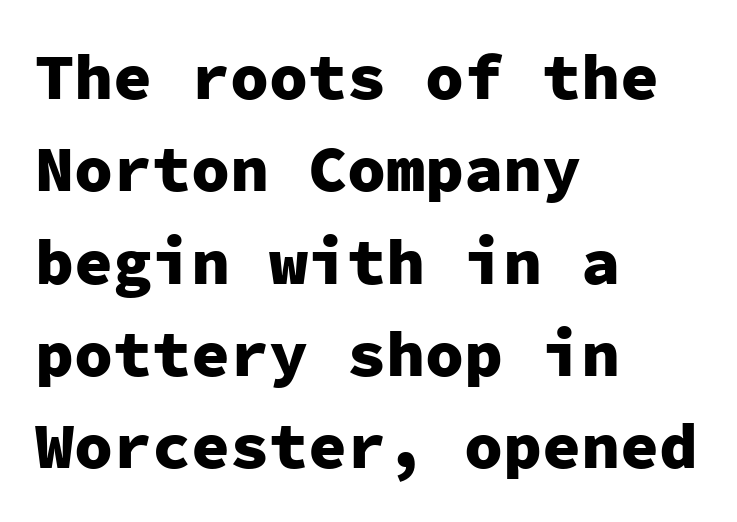
{"serif": "no", "italic": "no", "bold": "yes", "weight": "heavy", "width": "normal", "stroke_contrast": "low", "x_height": "medium", "monospaced": "yes", "underline": "no", "align": "left", "line_spacing": "normal", "line_spacing_ratio": 1.42, "letter_spacing": "normal", "letter_spacing_em": 0.0, "glyph_px": 65}
